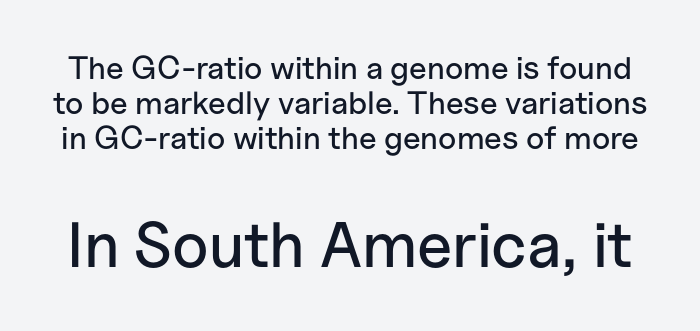
Q: Is the text italic (slanted)? A: No, it is upright.
Q: Is the typeface a serif or a sans-serif typeface? A: Sans-serif.
Q: Is the text underlined? A: No.
Q: Is the spacing between letters normal or unusually wide? A: Normal.
Q: Is the spacing between lines tight, normal or loose? A: Tight.
Q: Which block of text is set in a larger size, the first (top) or the second (bottom)? A: The second (bottom) one.
Q: Width (condensed, normal, or wide)? A: Normal.
Q: Stroke contrast? A: Low.
Q: x-height? A: Medium.
Q: Monospaced? A: No.
